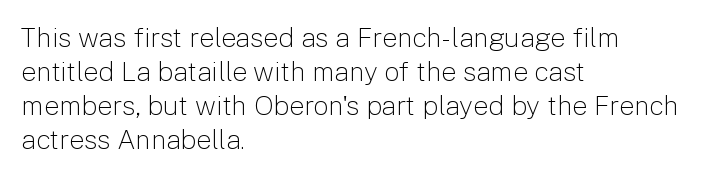
Q: Is the text bold? A: No.
Q: Is the text italic (slanted)? A: No, it is upright.
Q: Is the text underlined? A: No.
Q: How is the paragraph aligned? A: Left-aligned.
Q: Is the spacing between letters normal or unusually wide? A: Normal.
Q: Is the spacing between lines tight, normal or loose? A: Normal.
